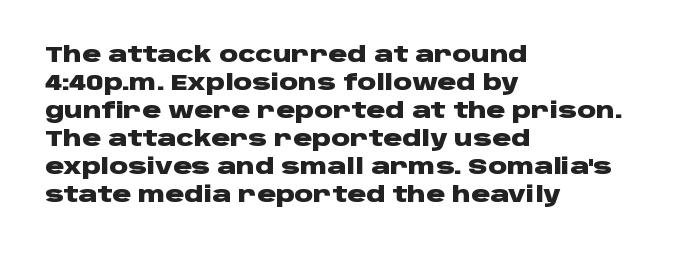
Q: Is the text bold? A: Yes.
Q: Is the text italic (slanted)? A: No, it is upright.
Q: Is the text underlined? A: No.
Q: How is the paragraph aligned? A: Left-aligned.
Q: Is the spacing between letters normal or unusually wide? A: Normal.
Q: Is the spacing between lines tight, normal or loose? A: Normal.
